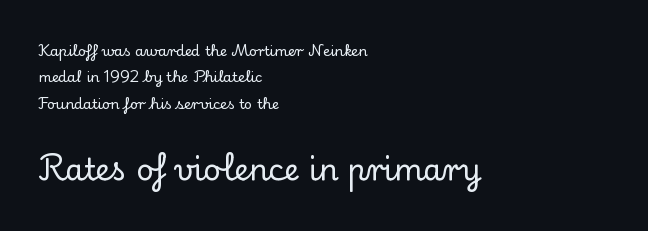
Q: Is the text italic (slanted)? A: No, it is upright.
Q: Is the typeface a serif or a sans-serif typeface? A: Serif.
Q: Is the text underlined? A: No.
Q: How is the paragraph aligned? A: Left-aligned.
Q: Is the spacing between letters normal or unusually wide? A: Normal.
Q: Which block of text is set in a larger size, the first (top) or the second (bottom)? A: The second (bottom) one.
Q: Width (condensed, normal, or wide)? A: Normal.
Q: Stroke contrast? A: Low.
Q: x-height? A: Small.
Q: Monospaced? A: No.
